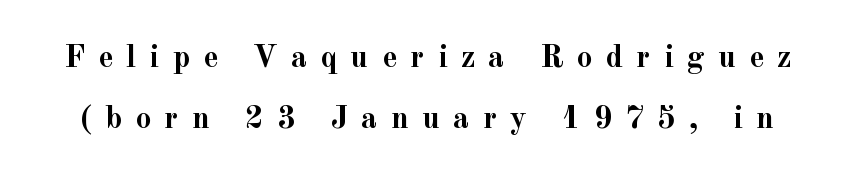
These lines have a slow, spaced-out rhythm from letter to letter. Quick note: interline space is abundant. Designer's note — italics off, roman on. The typeface chosen for these lines features serifs. The passage shown is typed in a proportional face where columns would drift.
